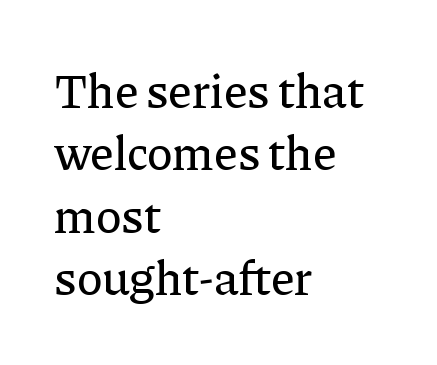
The image shows 48 px serif type, upright; set left-aligned, normal line spacing (1.3x), normal letter spacing, not underlined; low stroke contrast and a medium x-height.
